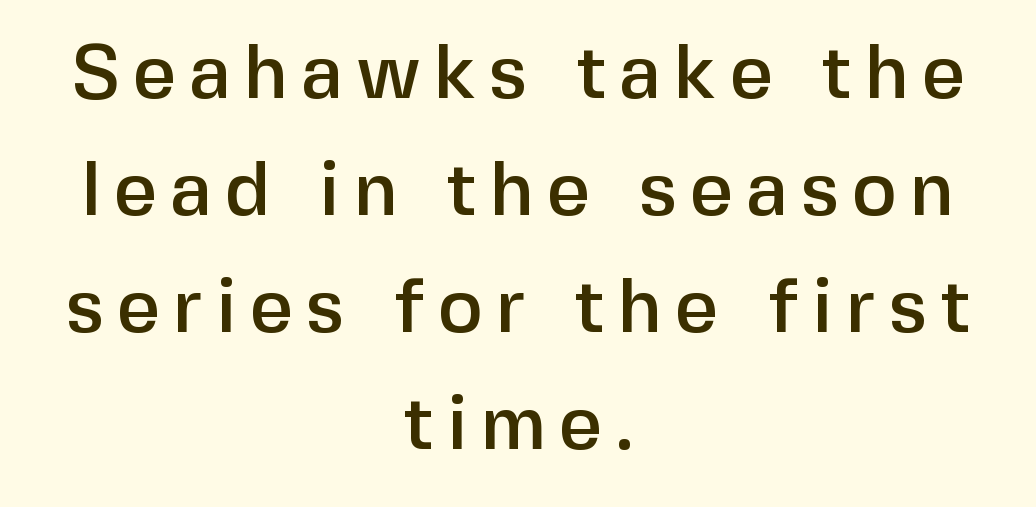
The image shows 76 px sans-serif type, upright; set centered, normal line spacing (1.54x), not underlined; low stroke contrast and a medium x-height.
